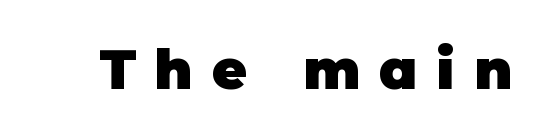
{"serif": "no", "italic": "no", "bold": "yes", "weight": "heavy", "width": "normal", "stroke_contrast": "low", "x_height": "large", "monospaced": "no", "underline": "no", "letter_spacing": "wide", "letter_spacing_em": 0.35, "glyph_px": 55}
